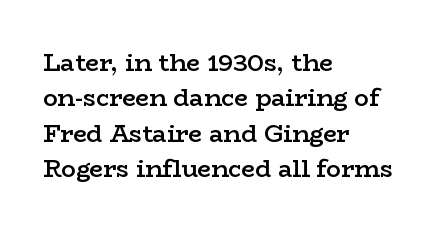
A fair bit of extra ink — the face is semibold, not bold. A roman cut, with each character standing at attention. The ragged edge is on the right, which tells us the setting is flush left. Leading: standard. The area under the type is left untouched.
